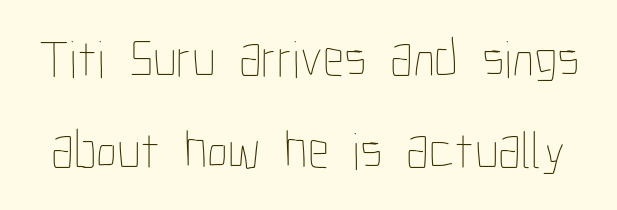
Glance below the letters and you will spot only blank space. A light-to-regular cut is what we see here. The horizontal fit of the characters is conventional and even. Varying glyph widths throughout — classic text-font behaviour. Ordinary non-slanted type is in use.
